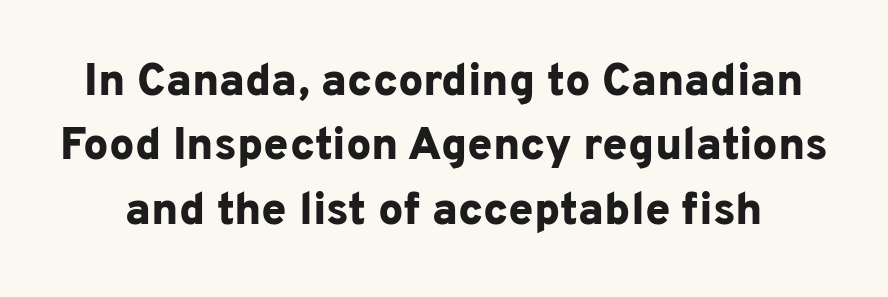
{"serif": "no", "italic": "no", "bold": "yes", "weight": "bold", "width": "normal", "stroke_contrast": "low", "x_height": "medium", "monospaced": "no", "underline": "no", "line_spacing": "normal", "line_spacing_ratio": 1.43, "letter_spacing": "normal", "letter_spacing_em": 0.0, "glyph_px": 45}
